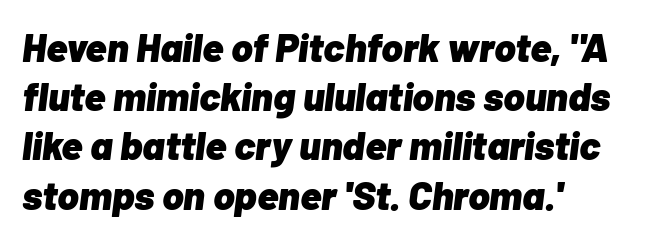
{"italic": "yes", "lean": "right", "slant_degrees": 7, "bold": "yes", "weight": "heavy", "width": "normal", "stroke_contrast": "low", "x_height": "medium", "monospaced": "no", "underline": "no", "align": "left", "line_spacing_ratio": 1.23, "letter_spacing": "normal", "letter_spacing_em": 0.0, "glyph_px": 40}
